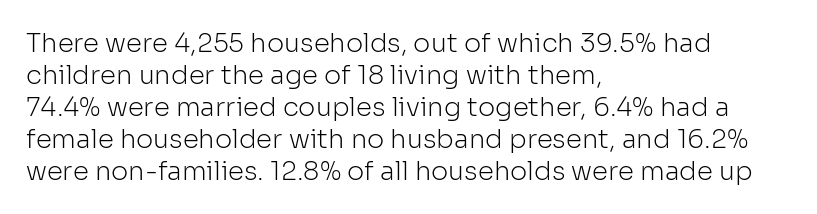
{"italic": "no", "bold": "no", "underline": "no", "align": "left", "line_spacing_ratio": 1.23, "letter_spacing": "normal", "letter_spacing_em": 0.0, "glyph_px": 26}
